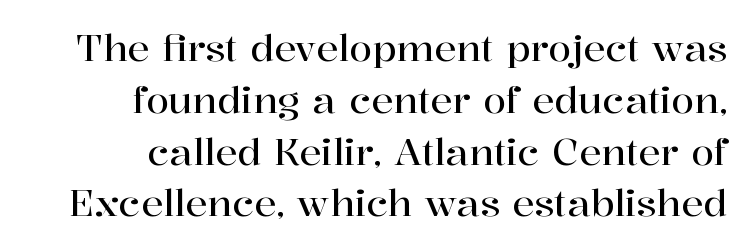
The image shows 37 px serif type, upright; set right-aligned, normal line spacing (1.4x), normal letter spacing, not underlined; high stroke contrast and a medium x-height.
